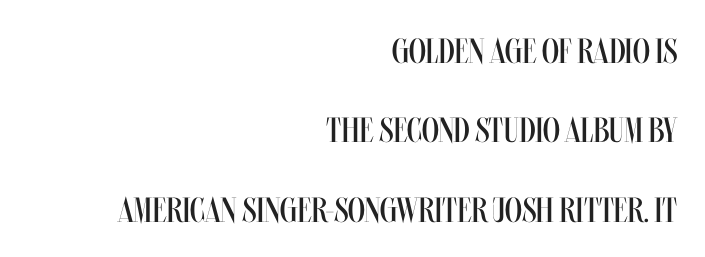
The image shows 35 px regular-weight, condensed type, upright; set right-aligned, loose line spacing (2.27x), normal letter spacing, not underlined; medium stroke contrast and a large x-height.
